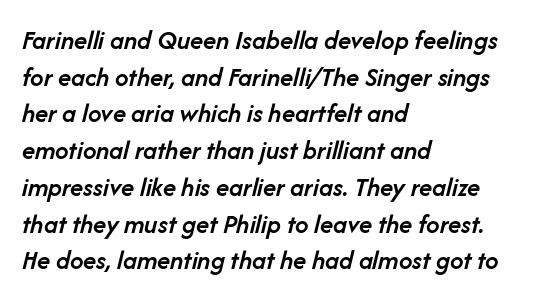
The axis of the letterforms is tilted away from vertical. Only glyphs here, with clear space below each row. The passage shown stacks its lines at a standard gap. This is moderately heavy type, rendered in semibold. Default kerning and tracking; the words read as compact shapes. In CSS terms this would be text-align: left.
